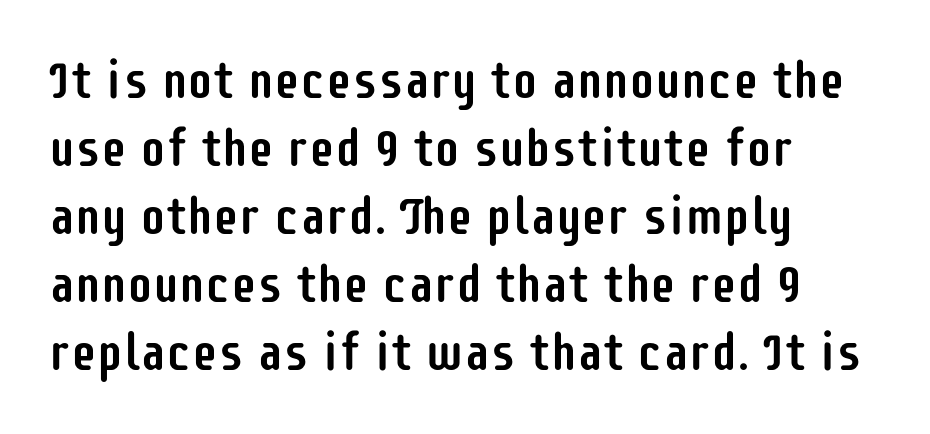
The letters stand upright; this is a roman face. Only glyphs here, with clear space below each row. In CSS terms this would be text-align: left. The font family rendered here belongs to the sans-serif group. Each letter keeps its own natural width here, so spacing adapts to shape.
